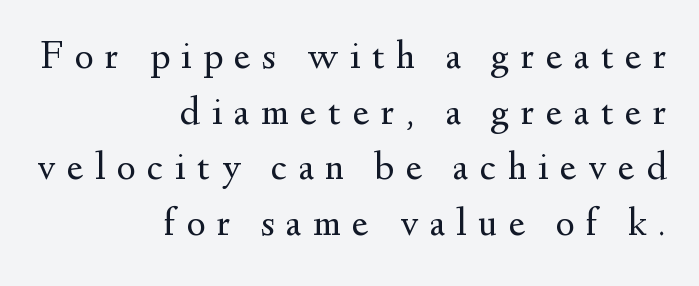
Q: Is the text bold? A: No.
Q: Is the text italic (slanted)? A: No, it is upright.
Q: Is the typeface a serif or a sans-serif typeface? A: Serif.
Q: Is the text underlined? A: No.
Q: How is the paragraph aligned? A: Right-aligned.
Q: Is the spacing between letters normal or unusually wide? A: Unusually wide.
Q: Is the spacing between lines tight, normal or loose? A: Normal.
Q: Width (condensed, normal, or wide)? A: Normal.
Q: Stroke contrast? A: Medium.
Q: x-height? A: Small.
Q: Monospaced? A: No.
